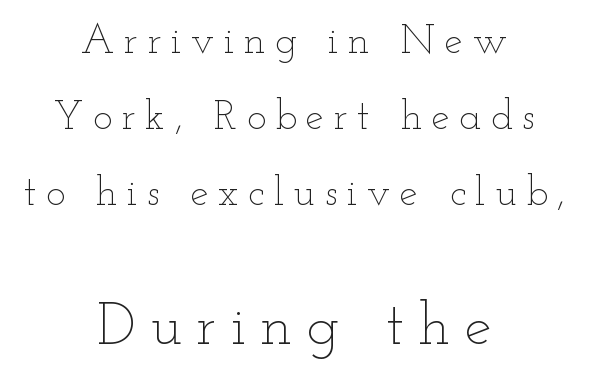
The passage shown has open, widely tracked lettering throughout. The letters stand straight up with perfectly vertical stems. Each line is balanced around a shared central axis. The passage shown is not bold in any degree. Size contrast runs from small at the top to large at the bottom.
